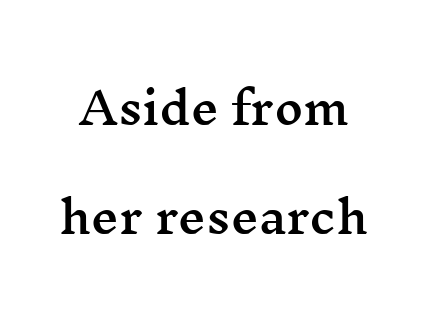
{"serif": "yes", "italic": "no", "width": "wide", "stroke_contrast": "medium", "x_height": "medium", "monospaced": "no", "underline": "no", "line_spacing": "loose", "line_spacing_ratio": 2.48, "letter_spacing": "normal", "letter_spacing_em": 0.0, "glyph_px": 44}
